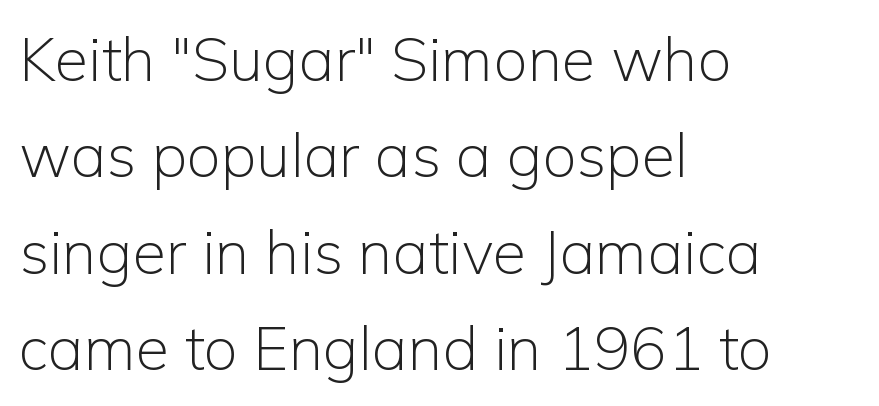
{"serif": "no", "italic": "no", "bold": "no", "weight": "light", "width": "normal", "stroke_contrast": "low", "x_height": "medium", "monospaced": "no", "underline": "no", "align": "left", "line_spacing": "normal", "line_spacing_ratio": 1.58, "letter_spacing": "normal", "letter_spacing_em": 0.0, "glyph_px": 61}
